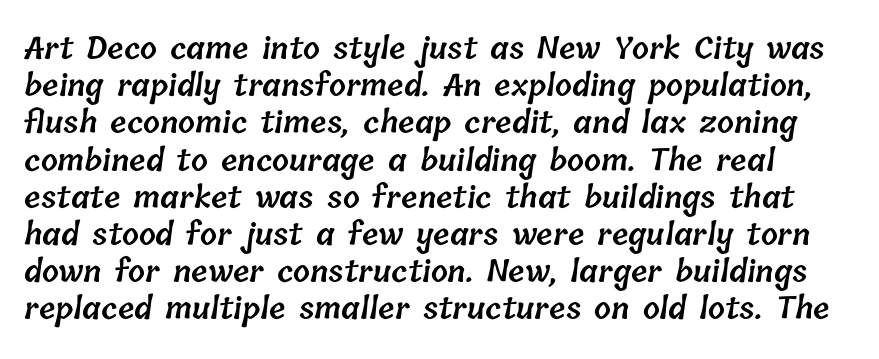
{"bold": "semi", "weight": "semibold", "width": "normal", "stroke_contrast": "low", "x_height": "medium", "monospaced": "no", "underline": "no", "line_spacing_ratio": 1.24, "letter_spacing": "normal", "letter_spacing_em": 0.0, "glyph_px": 30}
